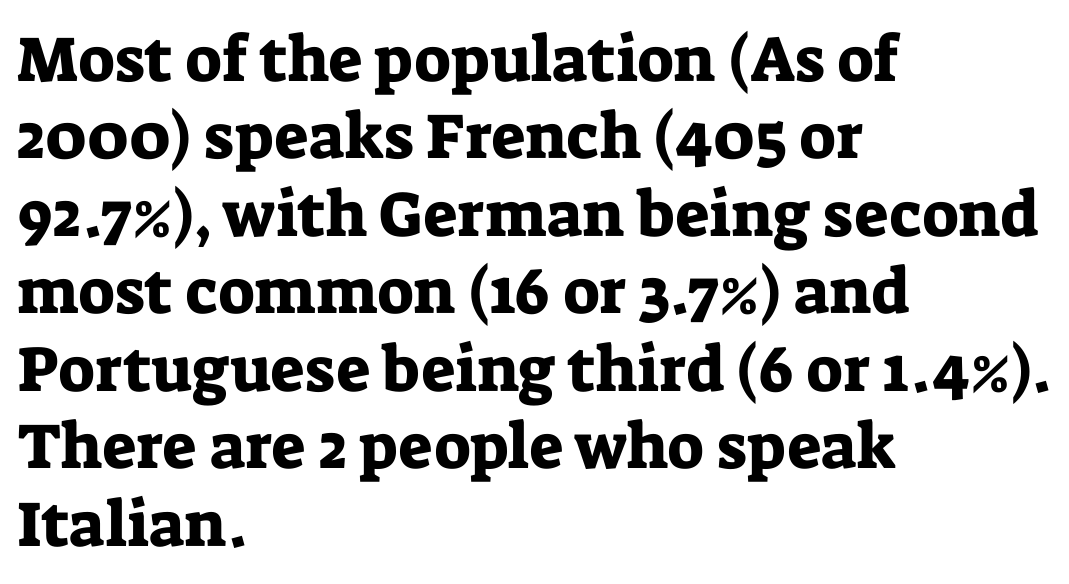
The image shows 64 px serif type, upright; set left-aligned, line spacing 1.21x, normal letter spacing, not underlined; low stroke contrast and a medium x-height.
